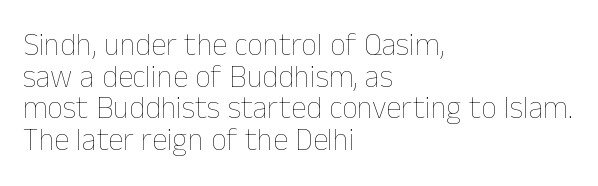
Q: Is the text bold? A: No.
Q: Is the text italic (slanted)? A: No, it is upright.
Q: Is the text underlined? A: No.
Q: How is the paragraph aligned? A: Left-aligned.
Q: Is the spacing between letters normal or unusually wide? A: Normal.
Q: Is the spacing between lines tight, normal or loose? A: Tight.
Q: Width (condensed, normal, or wide)? A: Normal.
Q: Stroke contrast? A: Low.
Q: x-height? A: Medium.
Q: Monospaced? A: No.
